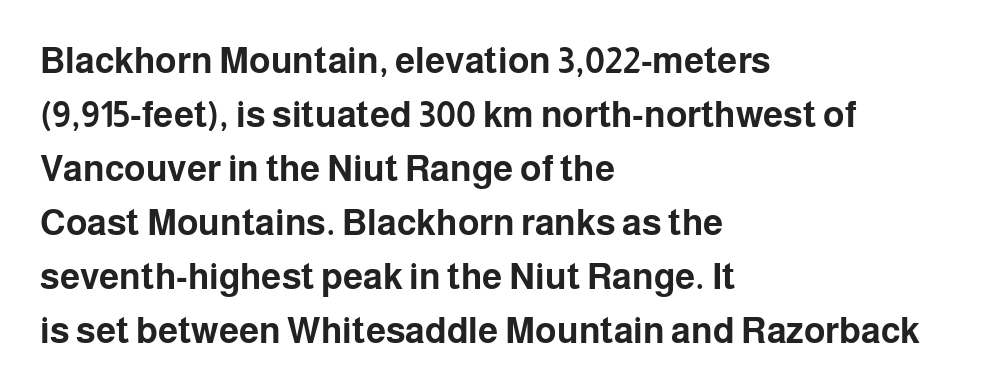
The image shows 36 px bold sans-serif type, upright; set left-aligned, normal line spacing (1.5x), normal letter spacing, not underlined; low stroke contrast and a medium x-height.
